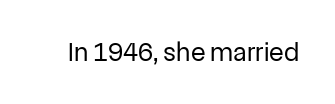
Has an underline been added? It has not. The type is set solid horizontally, with unmodified tracking. The characters are drawn with everyday or finer stroke widths. Every character sits straight up, as roman type does.
